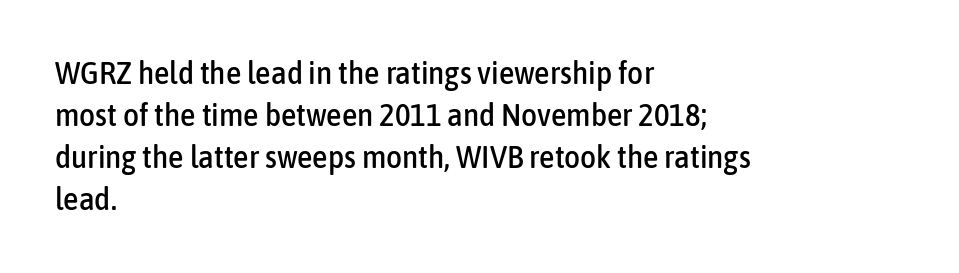
{"serif": "no", "italic": "no", "width": "condensed", "stroke_contrast": "low", "x_height": "medium", "monospaced": "no", "underline": "no", "align": "left", "line_spacing": "normal", "line_spacing_ratio": 1.36, "letter_spacing": "normal", "letter_spacing_em": 0.0, "glyph_px": 31}
